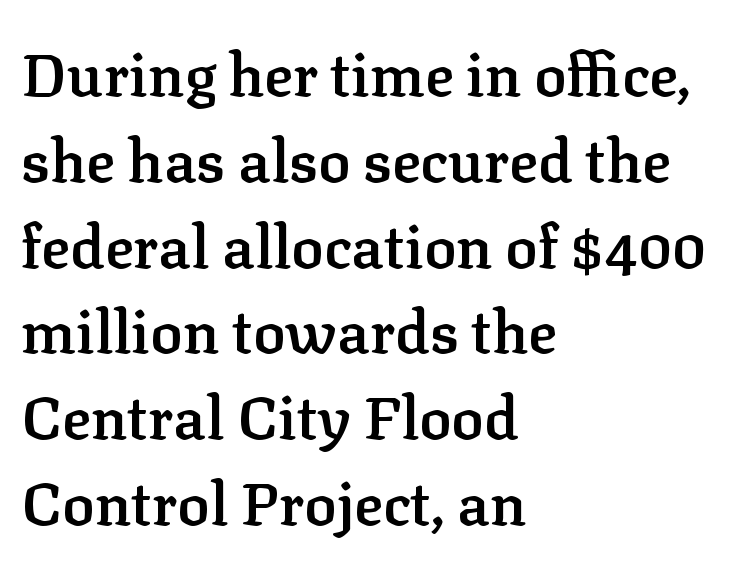
The face used here is proportionally spaced, like ordinary book or web type. Anything drawn beneath the words? Only blank space. Baseline-to-baseline distance is the conventional proportion of letter height. Compared with a centered layout, this one pins lines to the left instead. Short note: letters normally spaced. Heft: intermediate — a semibold.
